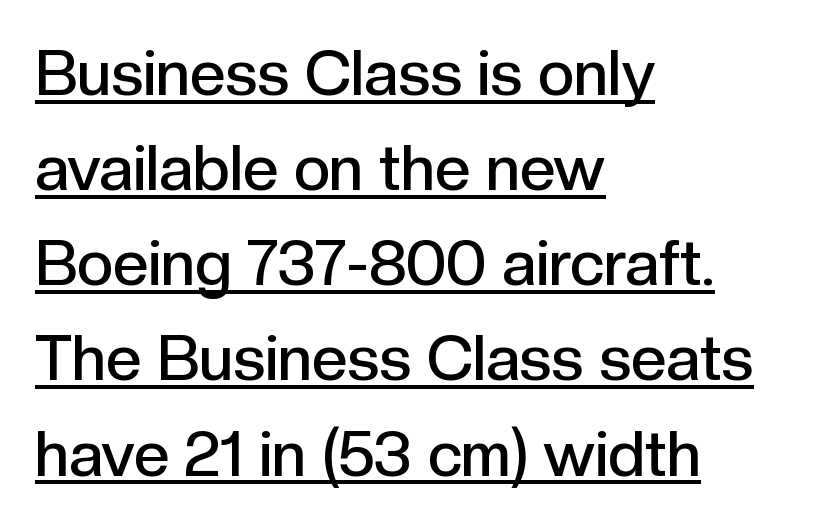
The image shows 63 px semibold sans-serif type, upright; set left-aligned, normal line spacing (1.51x), normal letter spacing, underlined; a medium x-height.
